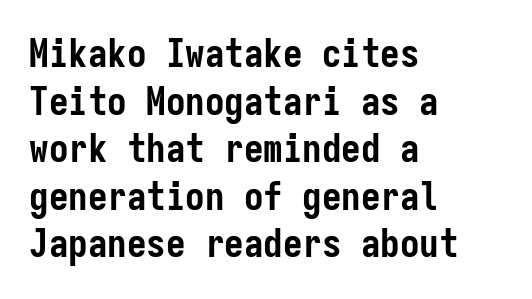
Q: Is the text bold? A: Yes.
Q: Is the text italic (slanted)? A: No, it is upright.
Q: Is the typeface a serif or a sans-serif typeface? A: Sans-serif.
Q: Is the text underlined? A: No.
Q: How is the paragraph aligned? A: Left-aligned.
Q: Is the spacing between letters normal or unusually wide? A: Normal.
Q: Width (condensed, normal, or wide)? A: Condensed.
Q: Stroke contrast? A: Low.
Q: x-height? A: Medium.
Q: Monospaced? A: Yes.
